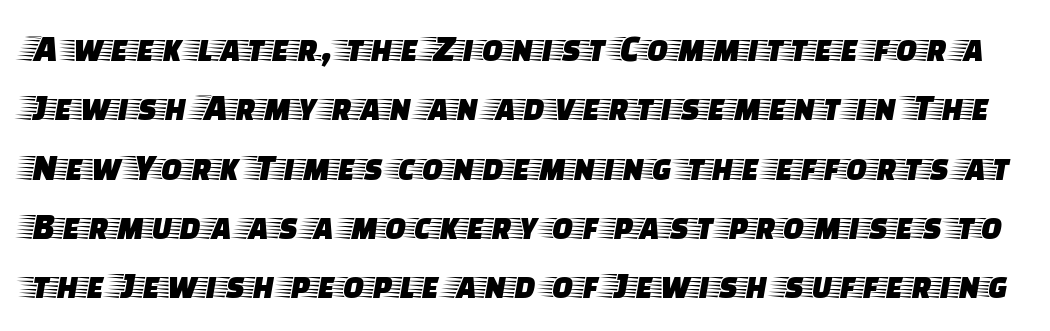
Regarding serifs, this sample has them. Words appear dense and cohesive because spacing is normal. Rule under the text: the space is simply empty. Proportional: the letters do not fall into vertical columns.
